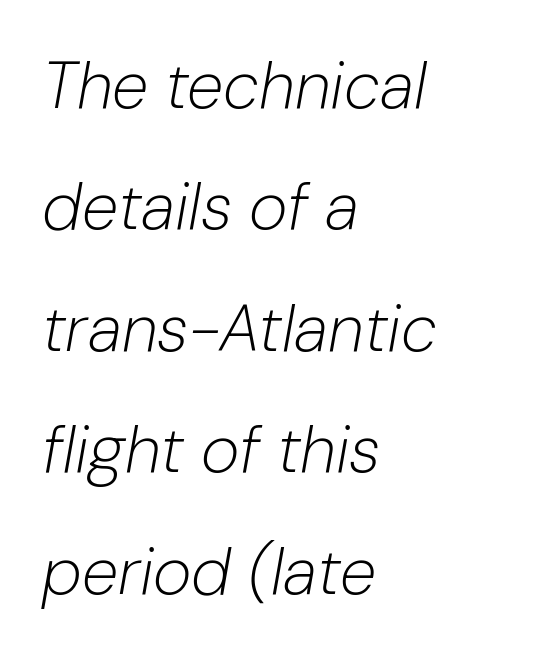
Q: Is the text bold? A: No.
Q: Is the text italic (slanted)? A: Yes, it leans right by about 10 degrees.
Q: Is the text underlined? A: No.
Q: How is the paragraph aligned? A: Left-aligned.
Q: Is the spacing between letters normal or unusually wide? A: Normal.
Q: Width (condensed, normal, or wide)? A: Normal.
Q: Stroke contrast? A: Low.
Q: x-height? A: Medium.
Q: Monospaced? A: No.
